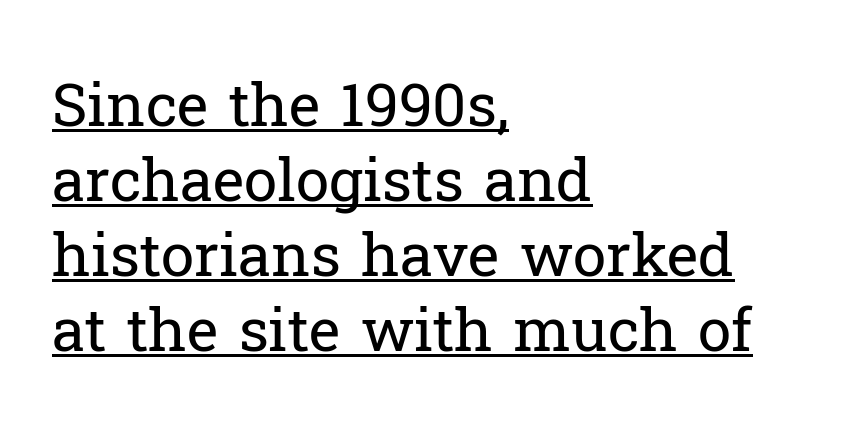
Glyph-to-glyph distance matches everyday printed text. Characters remain perfectly vertical along every line. Does the type have serifs? Yes, each stem ends in a small foot. Beneath each row of characters lies a ruled line. Is the stroke heavy? The answer is a plain regular-or-lighter.
